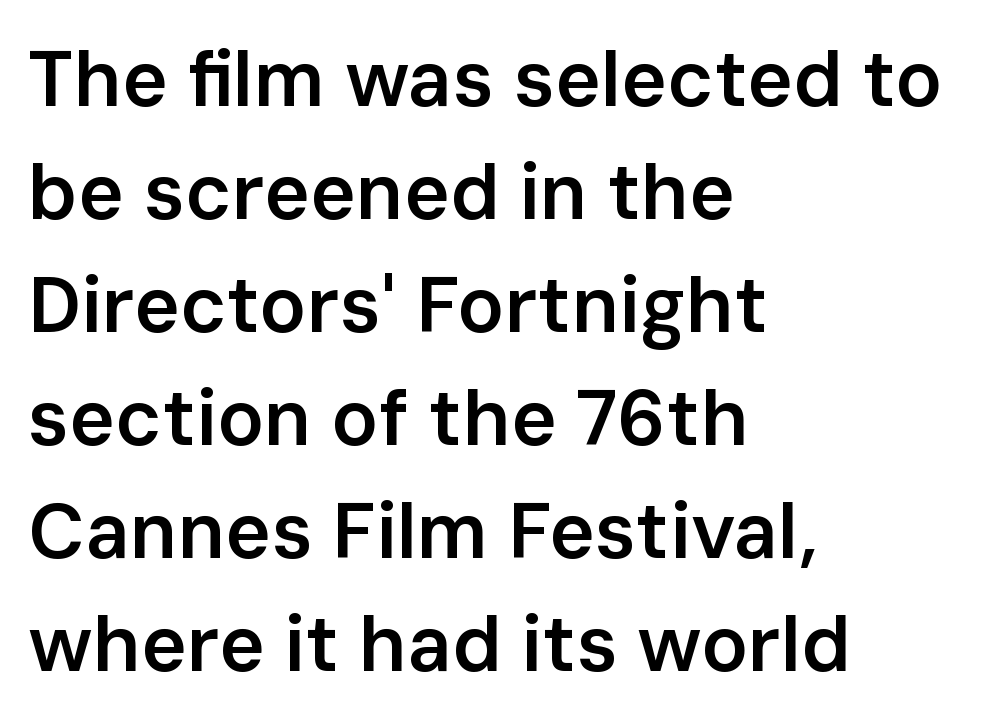
The image shows 78 px semibold sans-serif type, upright; set left-aligned, normal line spacing (1.45x), normal letter spacing, not underlined; low stroke contrast and a medium x-height.
